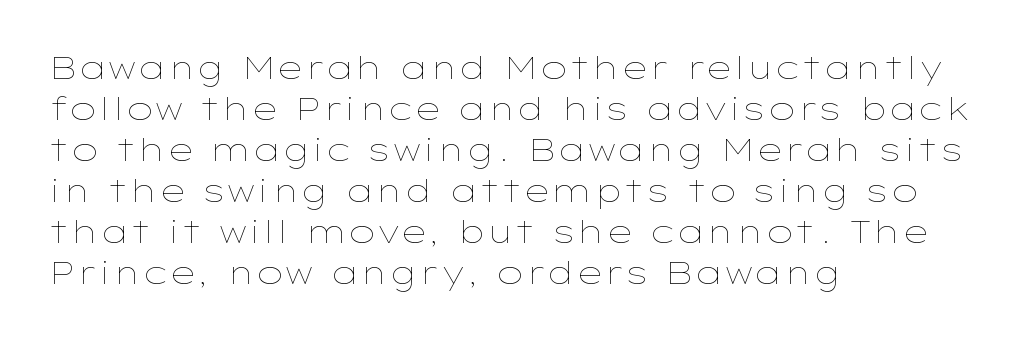
The text block is weighted toward the left margin, trailing off unevenly rightward. Each letter keeps its own natural width here, so spacing adapts to shape. Has an underline been added? It has not. Stems here are at most as thick as an everyday book face. Glyph-to-glyph distance matches everyday printed text. Line spacing here is normal.
